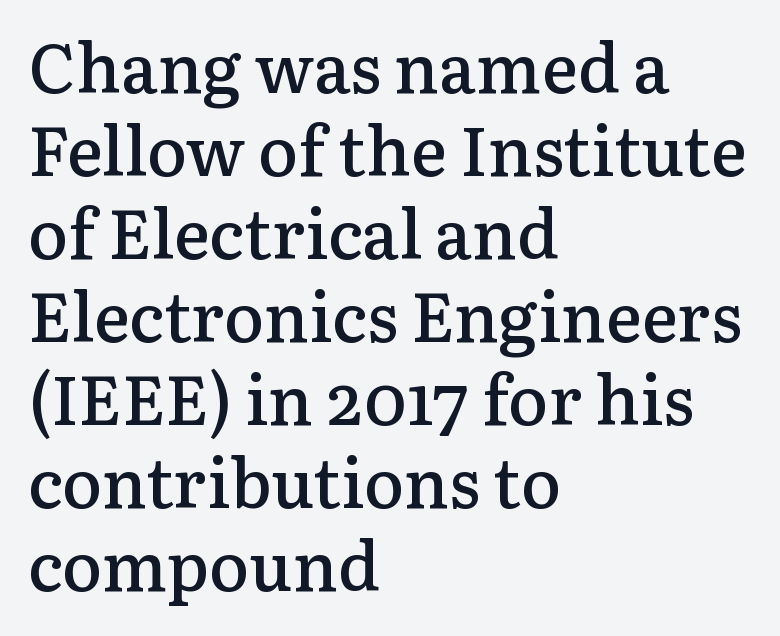
Compared with a centered layout, this one pins lines to the left instead. Character widths vary here, with narrow letters taking less room than wide ones. Bold? Not quite — semibold, heavier than regular but stopping short. The letters stand upright; this is a roman face. Observe the ordinary spacing: letters are neighbours, not strangers.
